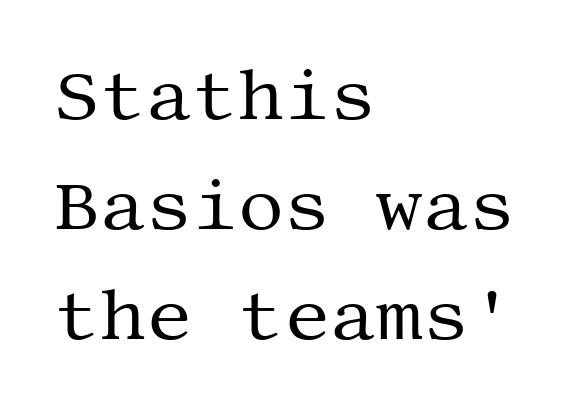
Q: Is the text bold? A: No.
Q: Is the text italic (slanted)? A: No, it is upright.
Q: Is the typeface a serif or a sans-serif typeface? A: Serif.
Q: Is the text underlined? A: No.
Q: How is the paragraph aligned? A: Left-aligned.
Q: Is the spacing between letters normal or unusually wide? A: Normal.
Q: Is the spacing between lines tight, normal or loose? A: Normal.
Q: Width (condensed, normal, or wide)? A: Normal.
Q: Stroke contrast? A: Medium.
Q: x-height? A: Large.
